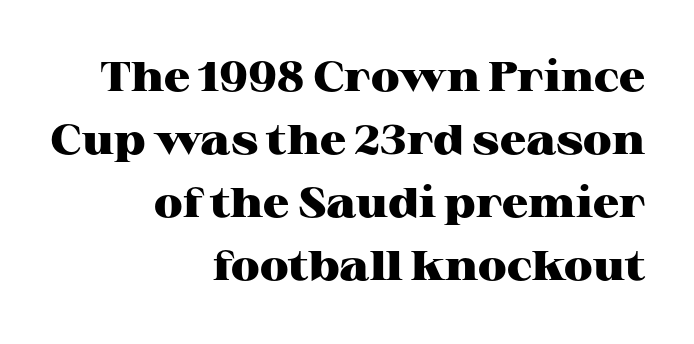
Q: Is the text bold? A: Yes.
Q: Is the text italic (slanted)? A: No, it is upright.
Q: Is the typeface a serif or a sans-serif typeface? A: Serif.
Q: Is the text underlined? A: No.
Q: How is the paragraph aligned? A: Right-aligned.
Q: Is the spacing between letters normal or unusually wide? A: Normal.
Q: Is the spacing between lines tight, normal or loose? A: Normal.
Q: Width (condensed, normal, or wide)? A: Wide.
Q: Stroke contrast? A: High.
Q: x-height? A: Medium.
Q: Monospaced? A: No.
